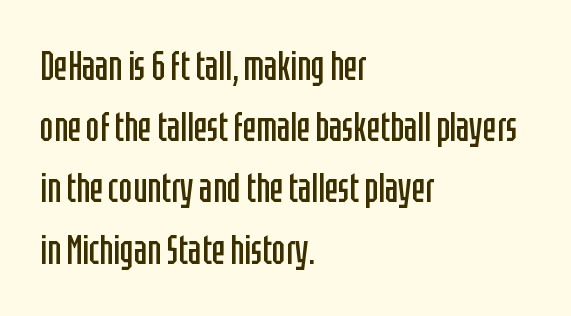
{"serif": "no", "italic": "no", "bold": "no", "weight": "regular", "width": "condensed", "stroke_contrast": "low", "x_height": "large", "monospaced": "no", "underline": "no", "align": "left", "line_spacing": "normal", "line_spacing_ratio": 1.53, "letter_spacing": "normal", "letter_spacing_em": 0.0, "glyph_px": 40}
